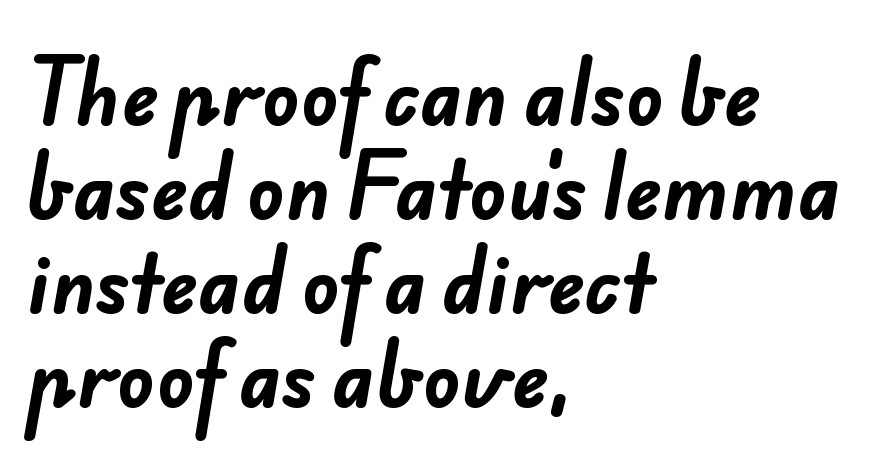
{"serif": "no", "bold": "yes", "weight": "bold", "width": "normal", "stroke_contrast": "low", "x_height": "small", "monospaced": "no", "underline": "no", "align": "left", "line_spacing_ratio": 1.22, "letter_spacing": "normal", "letter_spacing_em": 0.0, "glyph_px": 77}
